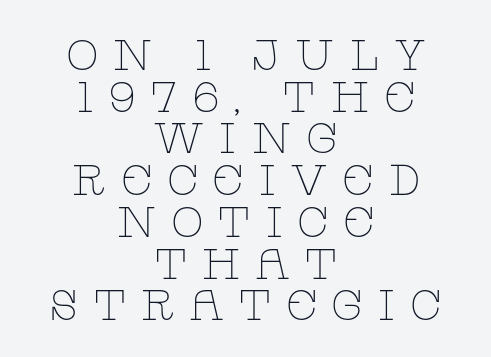
The image shows 43 px thin, wide serif type, upright; set centered, tight line spacing (0.97x), unusually wide letter spacing (+0.32 em), not underlined; low stroke contrast and a large x-height.
